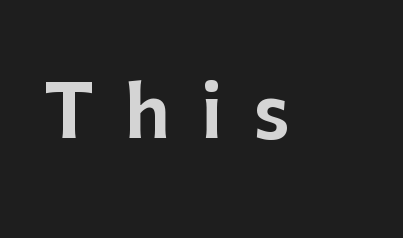
Q: Is the text italic (slanted)? A: No, it is upright.
Q: Is the typeface a serif or a sans-serif typeface? A: Sans-serif.
Q: Is the text underlined? A: No.
Q: Is the spacing between letters normal or unusually wide? A: Unusually wide.
Q: Width (condensed, normal, or wide)? A: Normal.
Q: Stroke contrast? A: Low.
Q: x-height? A: Medium.
Q: Monospaced? A: No.
